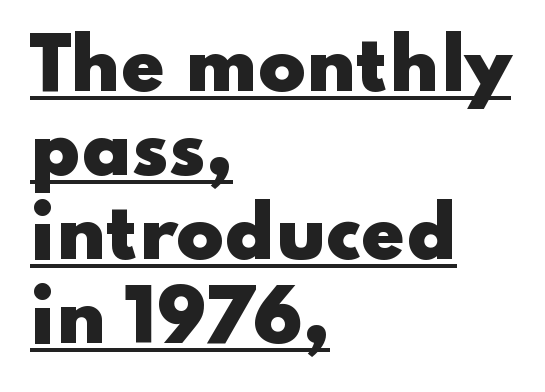
The image shows 70 px heavy, wide sans-serif type, upright; set left-aligned, line spacing 1.2x, normal letter spacing, underlined; low stroke contrast and a small x-height.
